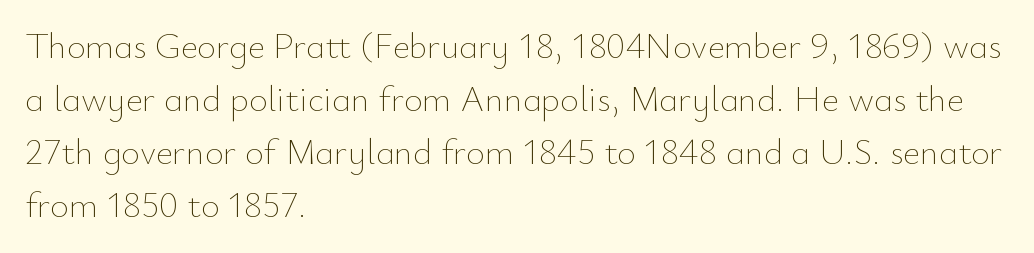
Q: Is the text bold? A: No.
Q: Is the text italic (slanted)? A: No, it is upright.
Q: Is the text underlined? A: No.
Q: How is the paragraph aligned? A: Left-aligned.
Q: Is the spacing between letters normal or unusually wide? A: Normal.
Q: Is the spacing between lines tight, normal or loose? A: Normal.
Q: Width (condensed, normal, or wide)? A: Normal.
Q: Stroke contrast? A: Low.
Q: x-height? A: Small.
Q: Monospaced? A: No.
